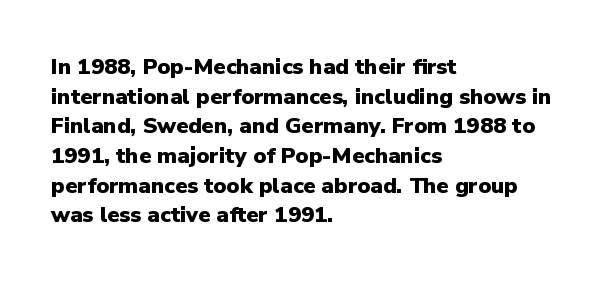
Q: Is the text bold? A: Yes.
Q: Is the text italic (slanted)? A: No, it is upright.
Q: Is the text underlined? A: No.
Q: How is the paragraph aligned? A: Left-aligned.
Q: Is the spacing between letters normal or unusually wide? A: Normal.
Q: Is the spacing between lines tight, normal or loose? A: Normal.
